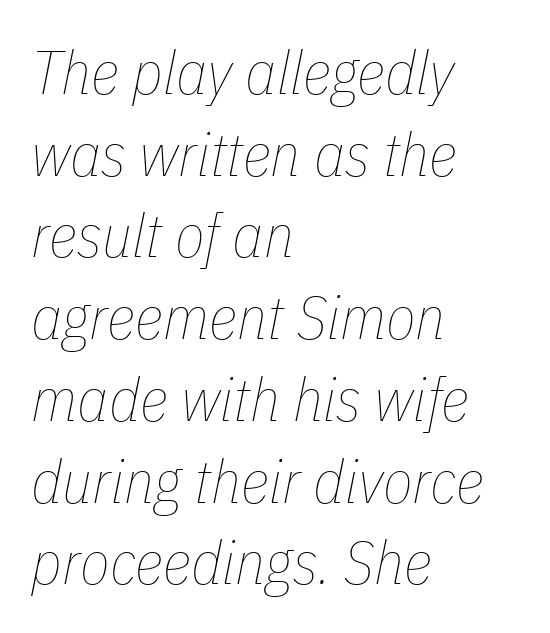
Q: Is the text bold? A: No.
Q: Is the text italic (slanted)? A: Yes, it leans right by about 11 degrees.
Q: Is the text underlined? A: No.
Q: How is the paragraph aligned? A: Left-aligned.
Q: Is the spacing between letters normal or unusually wide? A: Normal.
Q: Is the spacing between lines tight, normal or loose? A: Normal.
Q: Width (condensed, normal, or wide)? A: Condensed.
Q: Stroke contrast? A: Low.
Q: x-height? A: Medium.
Q: Monospaced? A: No.
